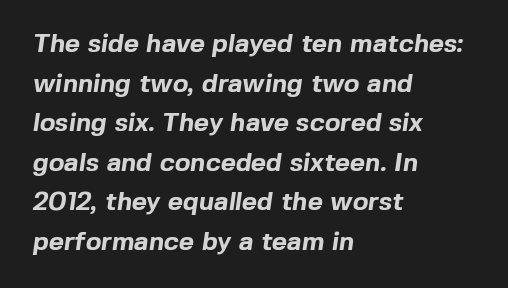
{"bold": "yes", "underline": "no", "align": "left", "line_spacing": "normal", "line_spacing_ratio": 1.52, "letter_spacing": "normal", "letter_spacing_em": 0.0, "glyph_px": 26}
